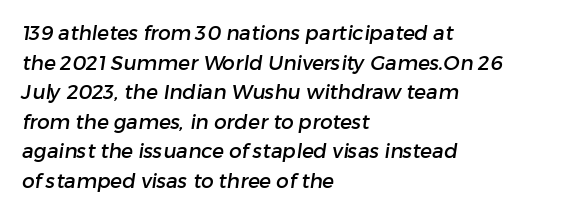
{"underline": "no", "align": "left", "line_spacing": "normal", "line_spacing_ratio": 1.48, "letter_spacing": "normal", "letter_spacing_em": 0.0, "glyph_px": 20}
